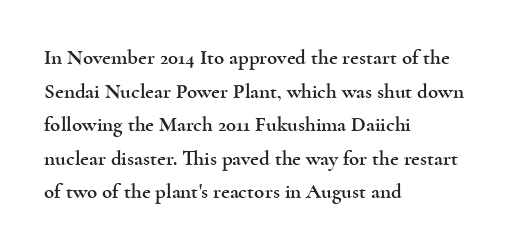
Between one letter and the next there's only the usual sliver of space. The baseline area is clear. Vertically, the passage feels balanced, rows spaced as you'd expect. This sample is left-justified, so line endings fall wherever the words run out.
